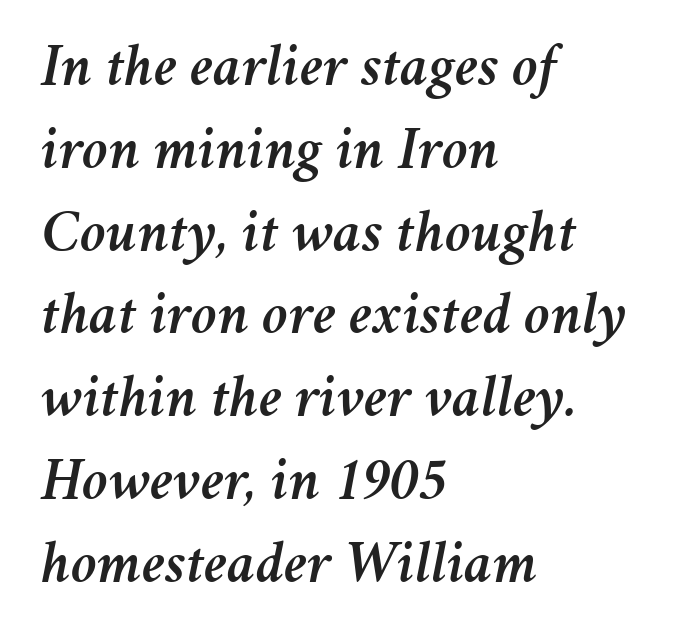
Q: Is the text italic (slanted)? A: Yes, it leans right by about 11 degrees.
Q: Is the text underlined? A: No.
Q: How is the paragraph aligned? A: Left-aligned.
Q: Is the spacing between letters normal or unusually wide? A: Normal.
Q: Is the spacing between lines tight, normal or loose? A: Normal.
Q: Width (condensed, normal, or wide)? A: Normal.
Q: Stroke contrast? A: Medium.
Q: x-height? A: Medium.
Q: Monospaced? A: No.
